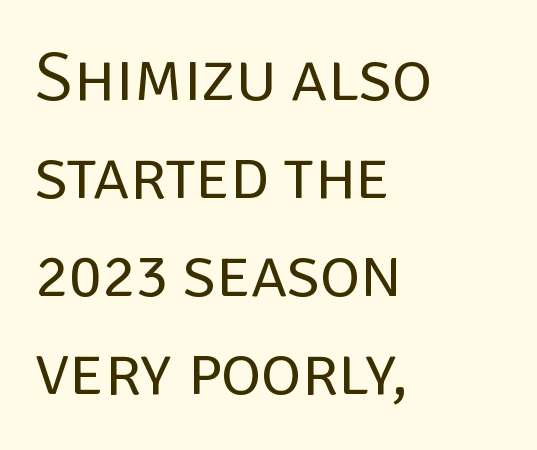
{"serif": "no", "italic": "no", "bold": "no", "weight": "regular", "width": "normal", "stroke_contrast": "low", "x_height": "large", "monospaced": "no", "underline": "no", "align": "left", "line_spacing": "normal", "line_spacing_ratio": 1.42, "letter_spacing": "normal", "letter_spacing_em": 0.0, "glyph_px": 69}
